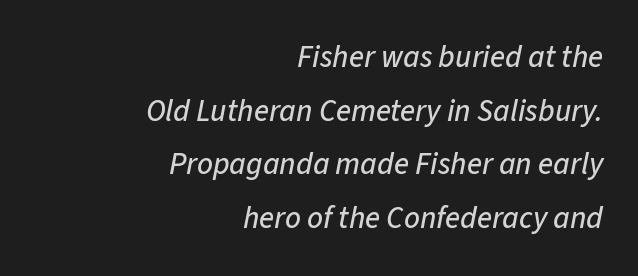
Q: Is the text italic (slanted)? A: Yes, it leans right by about 11 degrees.
Q: Is the text underlined? A: No.
Q: How is the paragraph aligned? A: Right-aligned.
Q: Is the spacing between letters normal or unusually wide? A: Normal.
Q: Width (condensed, normal, or wide)? A: Normal.
Q: Stroke contrast? A: Low.
Q: x-height? A: Medium.
Q: Monospaced? A: No.
